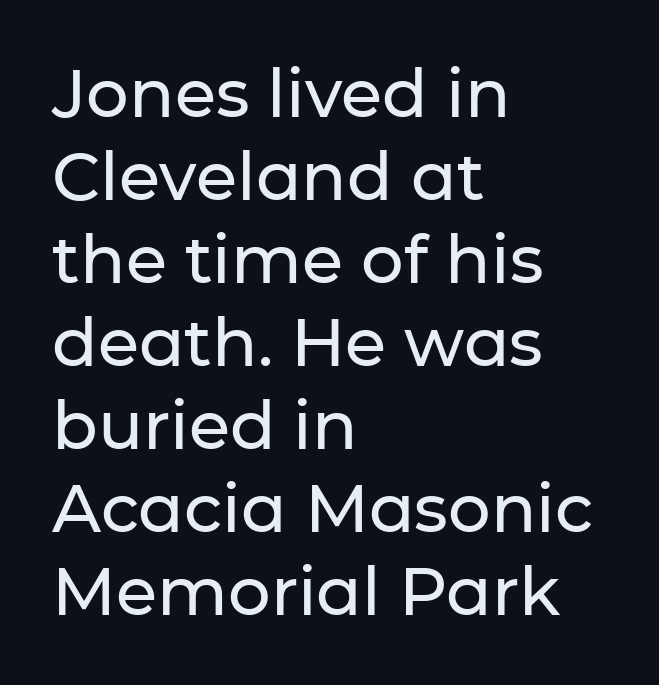
Q: Is the text italic (slanted)? A: No, it is upright.
Q: Is the typeface a serif or a sans-serif typeface? A: Sans-serif.
Q: Is the text underlined? A: No.
Q: How is the paragraph aligned? A: Left-aligned.
Q: Is the spacing between letters normal or unusually wide? A: Normal.
Q: Width (condensed, normal, or wide)? A: Normal.
Q: Stroke contrast? A: Low.
Q: x-height? A: Medium.
Q: Monospaced? A: No.
